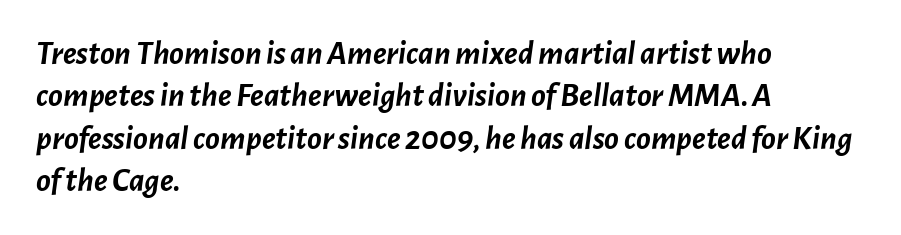
All the whitespace from short lines collects on the right. Words float on clear page, feet unadorned. Slant detected: the letters are inclined. Strong, thick strokes mark this as bold type. These lines sit exactly where default settings would place them. Look at the tracking — it's just the regular setting, nothing added.
